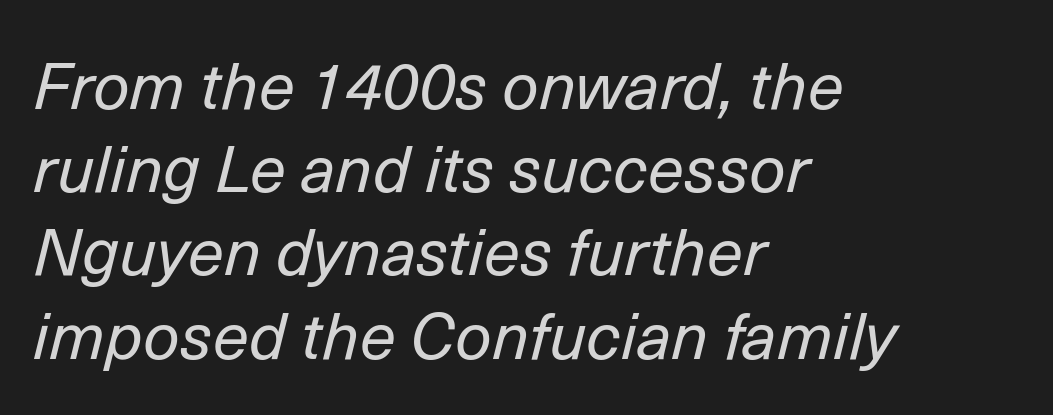
{"italic": "yes", "lean": "right", "slant_degrees": 14, "bold": "no", "weight": "regular", "width": "normal", "stroke_contrast": "low", "x_height": "medium", "monospaced": "no", "underline": "no", "align": "left", "line_spacing": "normal", "line_spacing_ratio": 1.28, "letter_spacing": "normal", "letter_spacing_em": 0.0, "glyph_px": 65}
